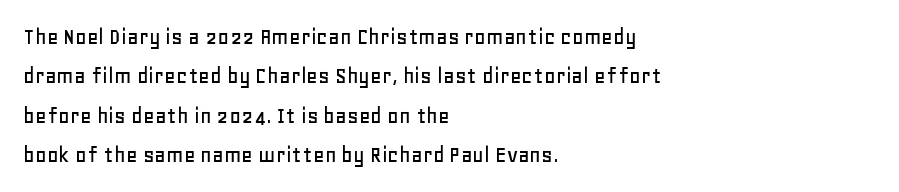
The setting favours the left margin, as ordinary paragraphs usually do. Is there any slant? The stems are plumb. A bare baseline throughout the passage. The letterforms sit shoulder to shoulder at normal distance. These lines sit exactly where default settings would place them.
